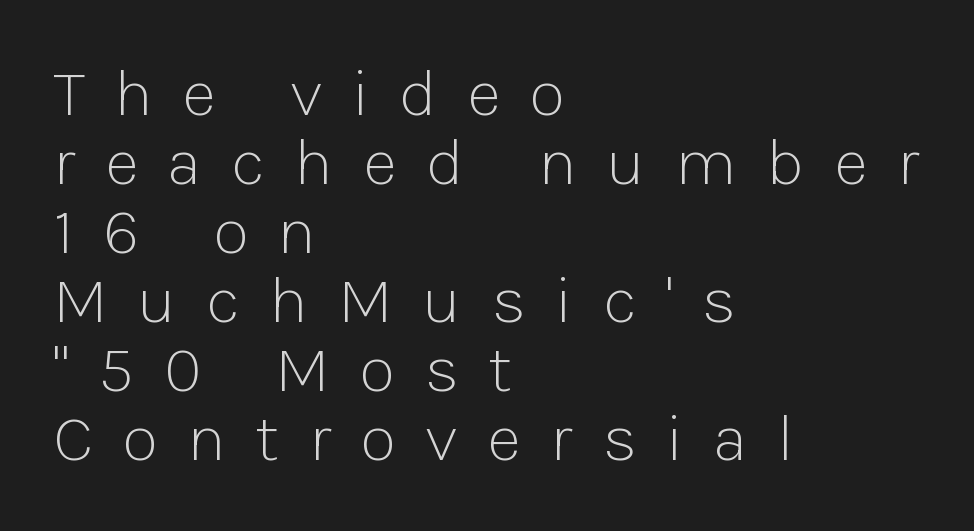
Q: Is the text bold? A: No.
Q: Is the text italic (slanted)? A: No, it is upright.
Q: Is the typeface a serif or a sans-serif typeface? A: Sans-serif.
Q: Is the text underlined? A: No.
Q: How is the paragraph aligned? A: Left-aligned.
Q: Is the spacing between letters normal or unusually wide? A: Unusually wide.
Q: Is the spacing between lines tight, normal or loose? A: Tight.
Q: Width (condensed, normal, or wide)? A: Normal.
Q: Stroke contrast? A: Low.
Q: x-height? A: Medium.
Q: Monospaced? A: No.
